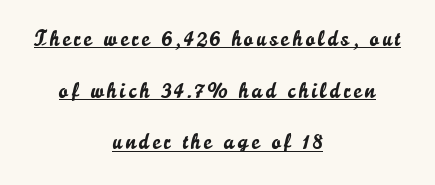
Loosely led — the rows are spread out. The sample's only ornament is a line tracing under the words. Layout note: lines centered.
